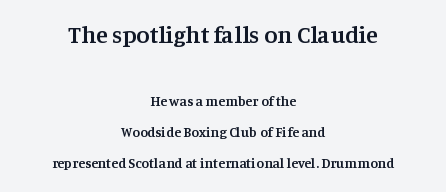
{"italic": "no", "bold": "semi", "underline": "no", "align": "center", "line_spacing": "loose", "line_spacing_ratio": 2.23, "letter_spacing": "normal", "letter_spacing_em": 0.0, "larger_block": "first", "size_ratio": 1.71, "glyph_px": 24}
